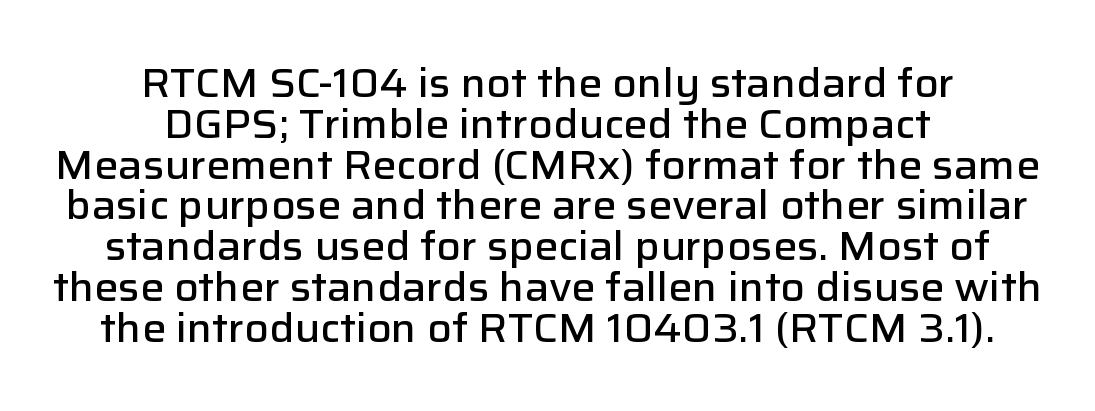
Q: Is the text bold? A: Semi-bold.
Q: Is the text italic (slanted)? A: No, it is upright.
Q: Is the typeface a serif or a sans-serif typeface? A: Sans-serif.
Q: Is the text underlined? A: No.
Q: How is the paragraph aligned? A: Centered.
Q: Is the spacing between letters normal or unusually wide? A: Normal.
Q: Is the spacing between lines tight, normal or loose? A: Tight.
Q: Width (condensed, normal, or wide)? A: Normal.
Q: Stroke contrast? A: Low.
Q: x-height? A: Medium.
Q: Monospaced? A: No.
